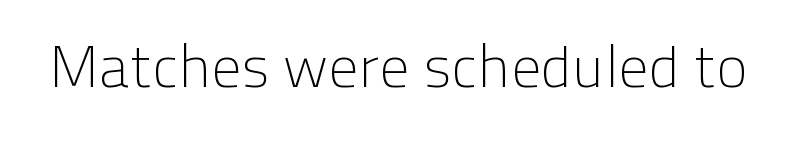
Q: Is the text bold? A: No.
Q: Is the text italic (slanted)? A: No, it is upright.
Q: Is the typeface a serif or a sans-serif typeface? A: Sans-serif.
Q: Is the text underlined? A: No.
Q: Is the spacing between letters normal or unusually wide? A: Normal.
Q: Width (condensed, normal, or wide)? A: Normal.
Q: Stroke contrast? A: Low.
Q: x-height? A: Medium.
Q: Monospaced? A: No.
